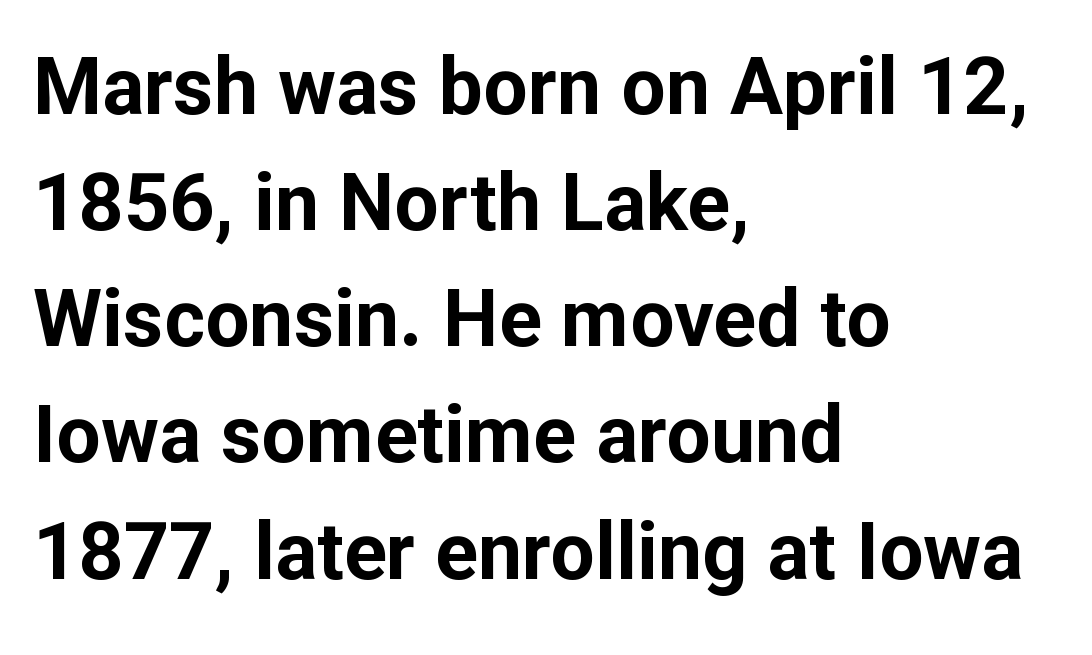
Here the designer chose a conventional face with non-uniform glyph widths. Caption: bold face, heavy strokes. Clear beneath every line of the passage. Unlike italic type, these characters show no tilt at all. The paragraph shown leans on its left margin. Check where the strokes stop: nothing finishes them off — pure sans.
